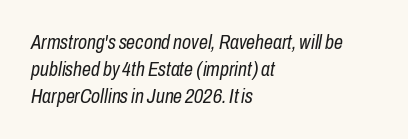
The rendering anchors every line to the left-hand side. This is not heavy type; no bold has been used. Is the type slanted? Yes — the strokes lean at a clear angle. Nobody touched the tracking dial on this one. The passage shown is not underscored anywhere.
